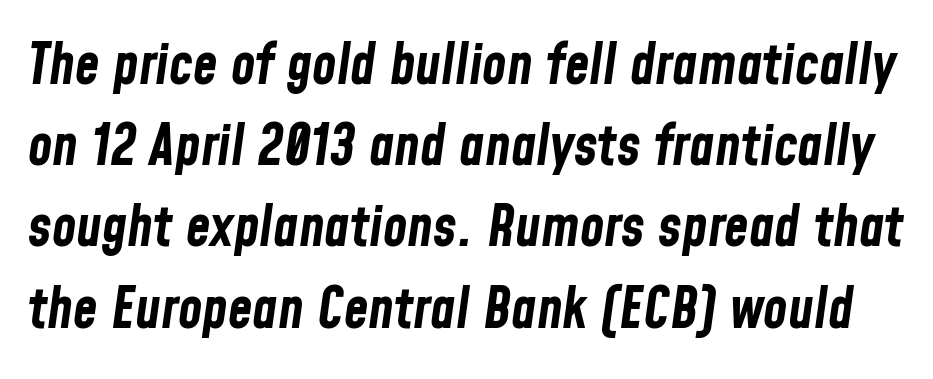
Q: Is the text bold? A: Yes.
Q: Is the text italic (slanted)? A: Yes, it leans right by about 8 degrees.
Q: Is the text underlined? A: No.
Q: Is the spacing between letters normal or unusually wide? A: Normal.
Q: Is the spacing between lines tight, normal or loose? A: Normal.
Q: Width (condensed, normal, or wide)? A: Condensed.
Q: Stroke contrast? A: Low.
Q: x-height? A: Medium.
Q: Monospaced? A: No.
